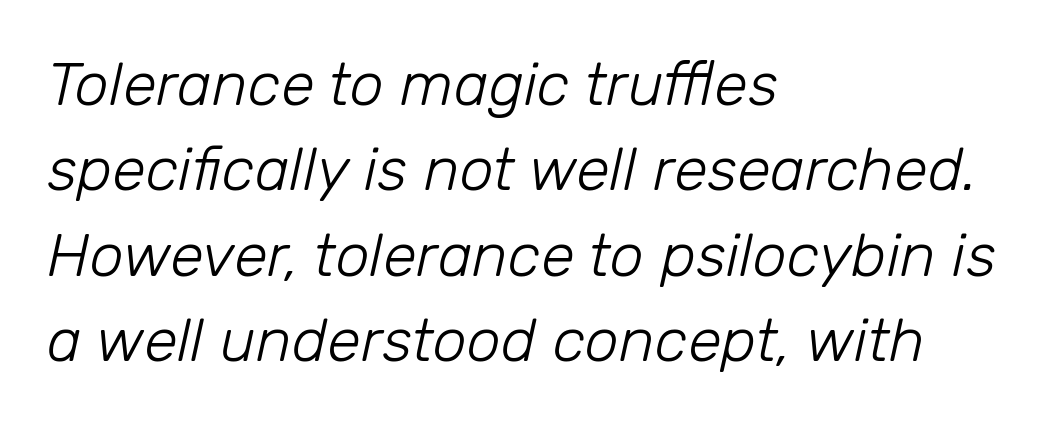
Rows of type keep a routine distance in the vertical direction. The cut favours lightness, reaching ordinary text weight at its darkest. The baseline area is clear. Do the characters align in a grid? No, the font is proportional. Where is the straight margin? On the left. Honestly, the letter spacing is just normal — you wouldn't notice it.
